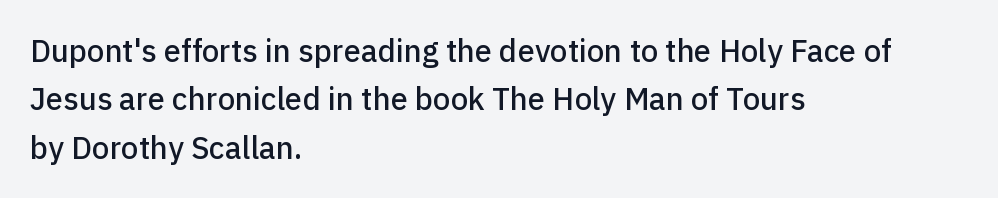
Is there much room between lines? A standard amount, neither cramped nor airy. Style check: upright. The letterforms sit shoulder to shoulder at normal distance. Horizontally, the lines are justified to the leading edge only. Nothing sits at the stroke ends, so this counts as sans-serif.
